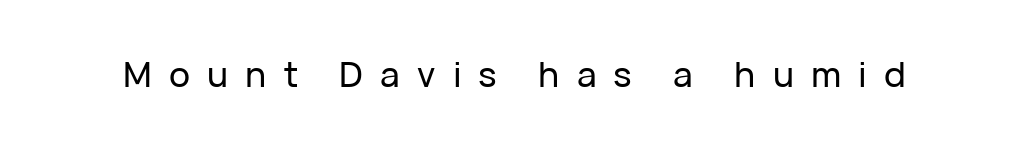
Tracking value appears strongly positive — letters spread wide. It's the straight-up-and-down kind of type. Unmarked baselines from the first word to the last. The rendering uses natural spacing where letterforms have individual widths. What kind of face is this? One without serifs — a sans.
